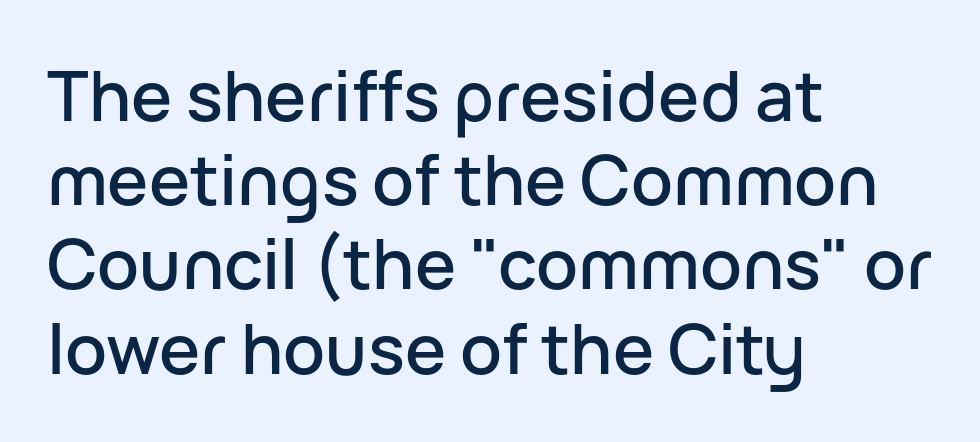
The image shows 69 px sans-serif type, upright; set left-aligned, line spacing 1.22x, normal letter spacing, not underlined; low stroke contrast and a medium x-height.
